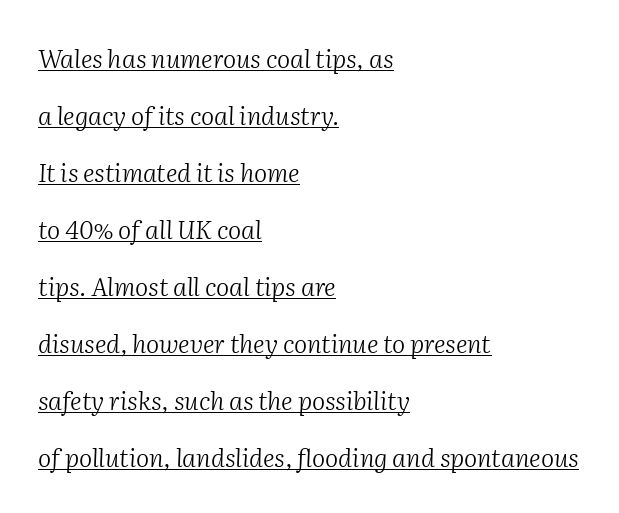
The image shows 25 px text type, italic (leaning right); set left-aligned, loose line spacing (2.28x), normal letter spacing, underlined.
